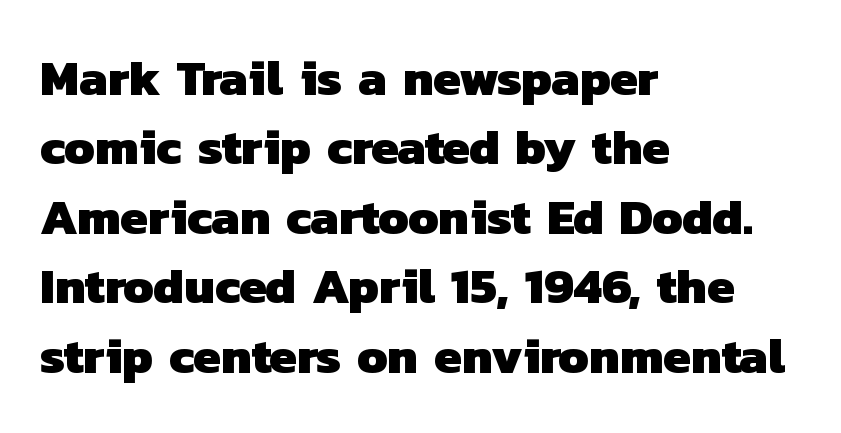
Q: Is the text bold? A: Yes.
Q: Is the typeface a serif or a sans-serif typeface? A: Sans-serif.
Q: Is the text underlined? A: No.
Q: How is the paragraph aligned? A: Left-aligned.
Q: Is the spacing between letters normal or unusually wide? A: Normal.
Q: Is the spacing between lines tight, normal or loose? A: Normal.
Q: Width (condensed, normal, or wide)? A: Normal.
Q: Stroke contrast? A: Low.
Q: x-height? A: Medium.
Q: Monospaced? A: No.
